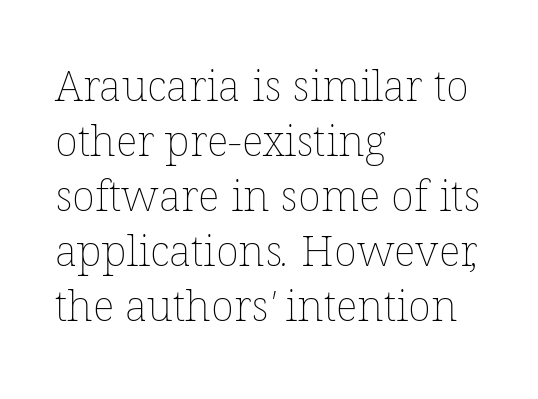
Q: Is the text bold? A: No.
Q: Is the text underlined? A: No.
Q: How is the paragraph aligned? A: Left-aligned.
Q: Is the spacing between letters normal or unusually wide? A: Normal.
Q: Is the spacing between lines tight, normal or loose? A: Normal.
Q: Width (condensed, normal, or wide)? A: Normal.
Q: Stroke contrast? A: Low.
Q: x-height? A: Medium.
Q: Monospaced? A: No.
